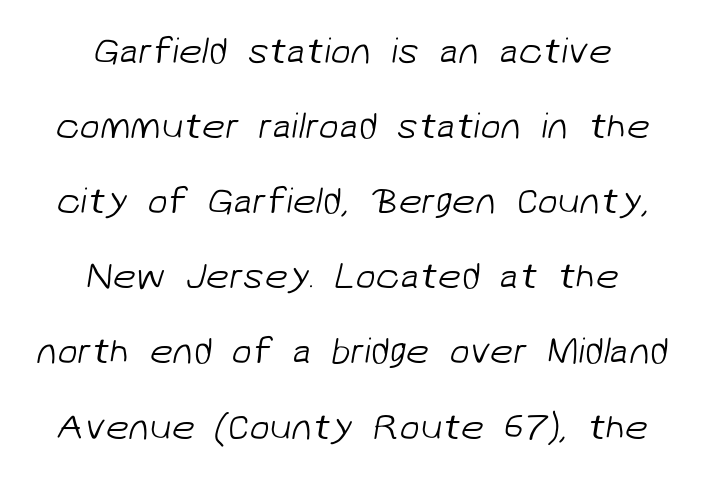
{"serif": "no", "bold": "no", "weight": "light", "width": "normal", "stroke_contrast": "low", "x_height": "medium", "monospaced": "no", "underline": "no", "align": "center", "line_spacing": "loose", "line_spacing_ratio": 2.03, "letter_spacing": "normal", "letter_spacing_em": 0.0, "glyph_px": 37}
